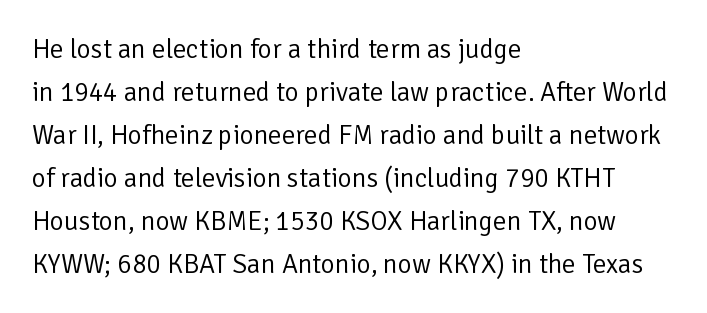
Q: Is the text bold? A: No.
Q: Is the text italic (slanted)? A: No, it is upright.
Q: Is the text underlined? A: No.
Q: How is the paragraph aligned? A: Left-aligned.
Q: Is the spacing between letters normal or unusually wide? A: Normal.
Q: Is the spacing between lines tight, normal or loose? A: Normal.
